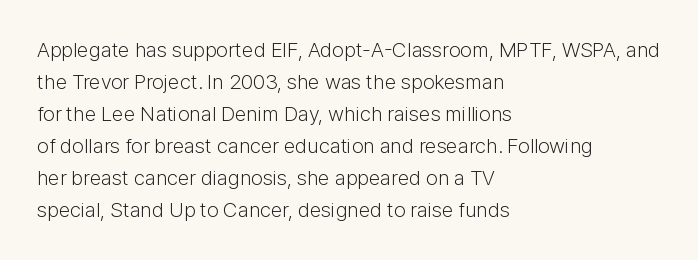
Vertical strokes here are truly vertical. The paragraph has a hard left edge and a soft right edge. The rendering uses a moderate line-height, typical for paragraphs. The cut favours lightness, reaching ordinary text weight at its darkest.
